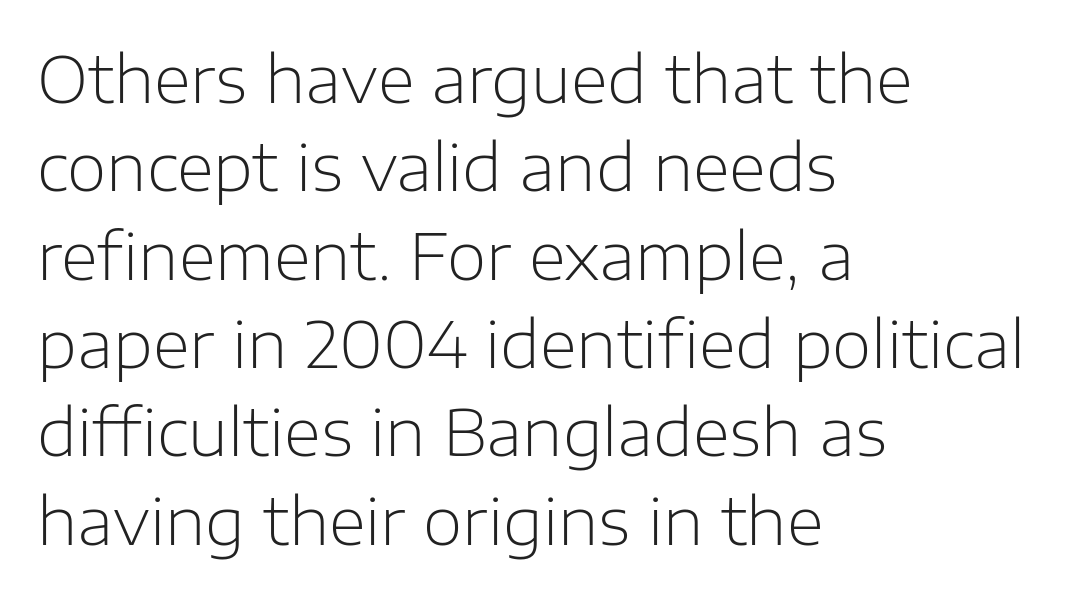
Upright lettering throughout. Check where the strokes stop: nothing finishes them off — pure sans. Notice how descenders clear the ascenders below comfortably — that's standard leading. The foot of each line stays bare and open. You could not count columns in this text — the font is proportionally spaced. Spacing between characters is what you'd get straight out of the box.
